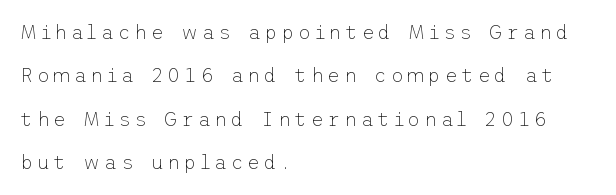
The cut favours lightness, reaching ordinary text weight at its darkest. One-word summary of the alignment: left. Check the space under the baseline: it is left empty. Compared with typical paragraphs, the rows here are farther apart. In terms of posture, this sample is upright.
